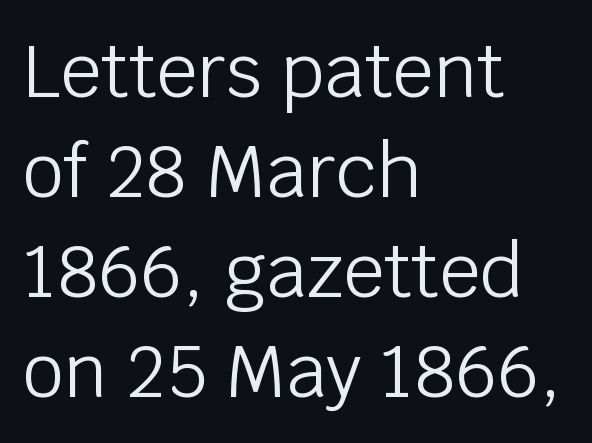
Q: Is the text bold? A: No.
Q: Is the text italic (slanted)? A: No, it is upright.
Q: Is the typeface a serif or a sans-serif typeface? A: Sans-serif.
Q: Is the text underlined? A: No.
Q: How is the paragraph aligned? A: Left-aligned.
Q: Is the spacing between letters normal or unusually wide? A: Normal.
Q: Is the spacing between lines tight, normal or loose? A: Normal.
Q: Width (condensed, normal, or wide)? A: Normal.
Q: Stroke contrast? A: Low.
Q: x-height? A: Large.
Q: Monospaced? A: No.
